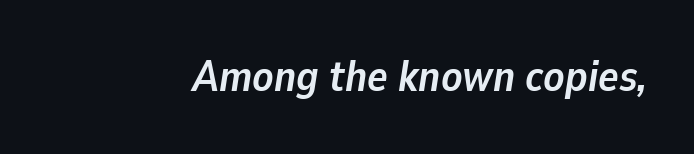
Q: Is the text bold? A: Yes.
Q: Is the text italic (slanted)? A: Yes, it leans right by about 9 degrees.
Q: Is the text underlined? A: No.
Q: Is the spacing between letters normal or unusually wide? A: Normal.
Q: Width (condensed, normal, or wide)? A: Normal.
Q: Stroke contrast? A: Low.
Q: x-height? A: Medium.
Q: Monospaced? A: No.
